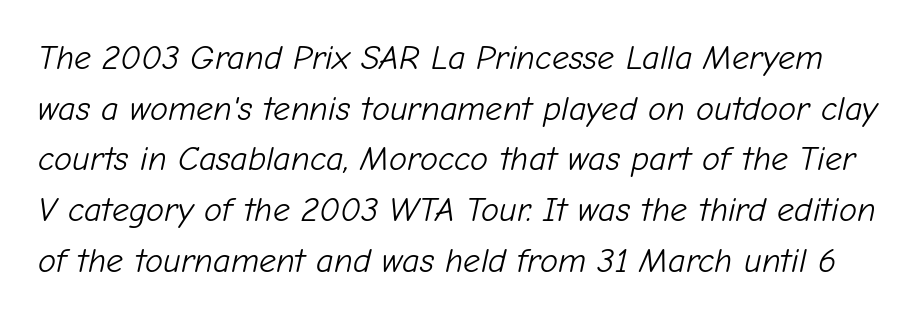
{"italic": "yes", "lean": "right", "slant_degrees": 12, "bold": "no", "weight": "light", "width": "normal", "stroke_contrast": "low", "x_height": "medium", "monospaced": "no", "underline": "no", "line_spacing": "normal", "line_spacing_ratio": 1.49, "letter_spacing": "normal", "letter_spacing_em": 0.0, "glyph_px": 34}
